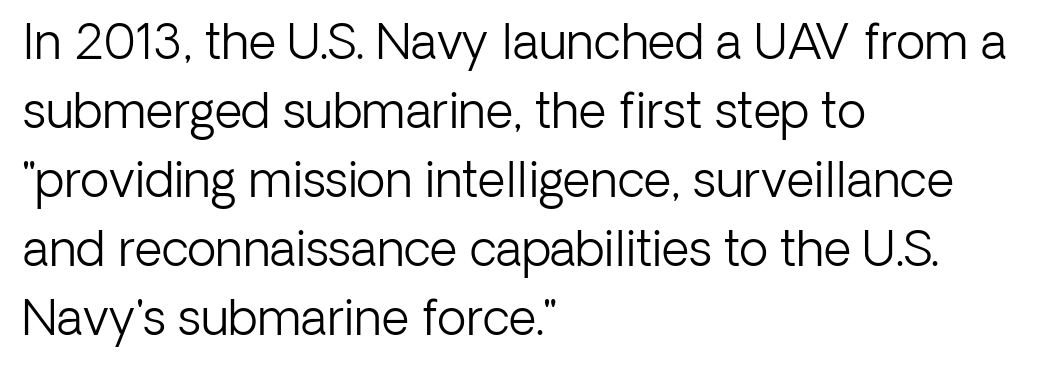
Each line starts at the same left margin while the right side varies. Do the characters align in a grid? No, the font is proportional. Honestly, the row spacing looks completely unremarkable. The letters stand upright; this is a roman face. Bare-footed words on every line. Compared with typical body copy, the letter spacing here is the same.
